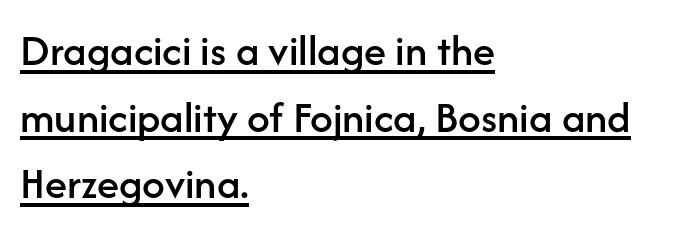
These lines keep a tight, regular rhythm from letter to letter. Layout note: lines flush left. Note the varied advance widths — an 'i' is clearly narrower than an 'm'. Notice how a bar underscores the lettering throughout.
